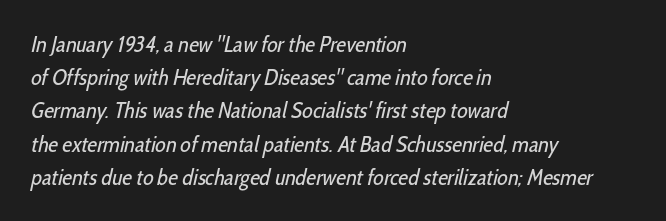
The lines in this sample share a left origin and differ only in where they stop. Default kerning and tracking; the words read as compact shapes. The passage shown stacks its lines at a standard gap. Weight: regular or lighter.
